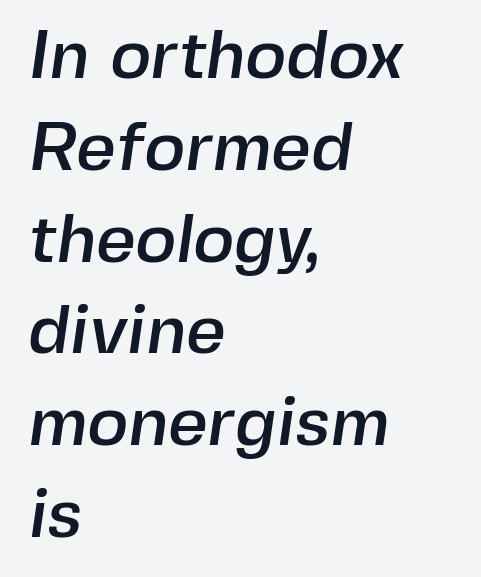
The image shows 69 px sans-serif type; set left-aligned, normal line spacing (1.33x), normal letter spacing, not underlined; a medium x-height.
